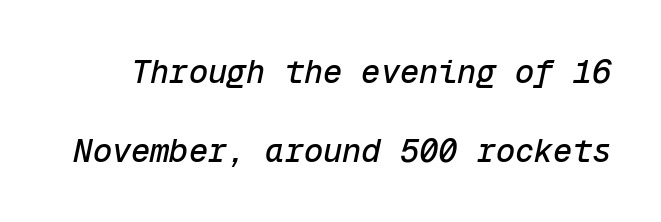
The image shows 32 px text type, italic (leaning right), monospaced; set loose line spacing (2.46x), normal letter spacing, not underlined; low stroke contrast and a medium x-height.
